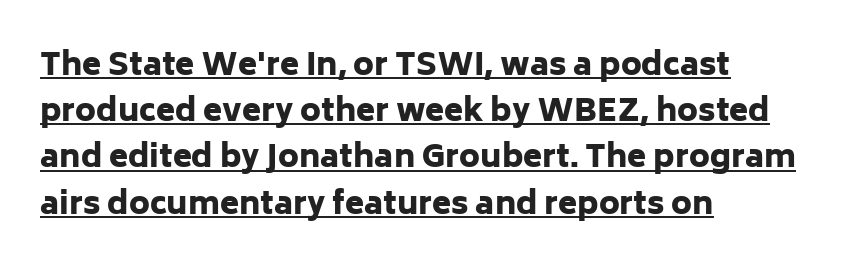
{"serif": "no", "italic": "no", "bold": "yes", "weight": "heavy", "width": "normal", "stroke_contrast": "low", "x_height": "medium", "monospaced": "no", "underline": "yes", "align": "left", "line_spacing": "normal", "line_spacing_ratio": 1.49, "letter_spacing": "normal", "letter_spacing_em": 0.0, "glyph_px": 31}
